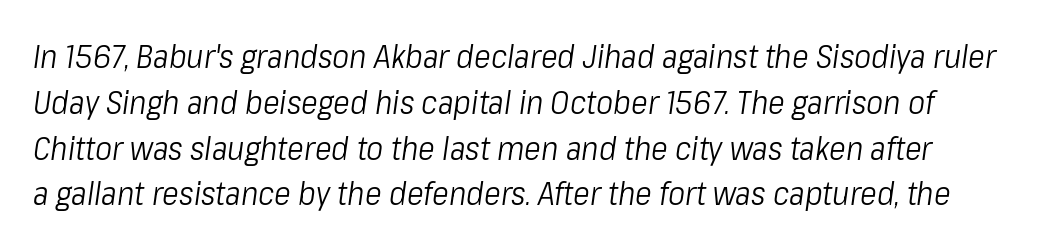
Students, note that the glyphs here touch the page at normal intervals. The foot of each line stays bare and open. Character widths vary here, with narrow letters taking less room than wide ones. The specimen reads as italic at a glance. Vertical spacing — default.
